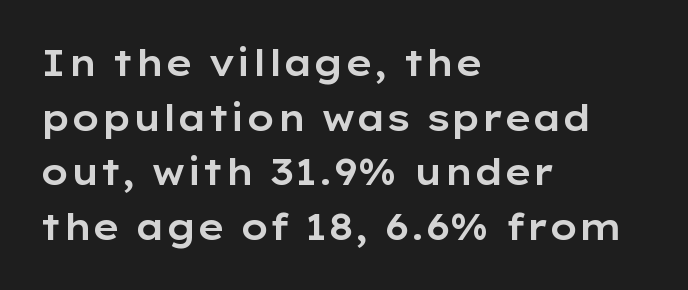
{"serif": "no", "italic": "no", "width": "wide", "stroke_contrast": "low", "x_height": "medium", "monospaced": "no", "underline": "no", "align": "left", "line_spacing": "normal", "line_spacing_ratio": 1.52, "letter_spacing": "normal", "letter_spacing_em": 0.0, "glyph_px": 36}
